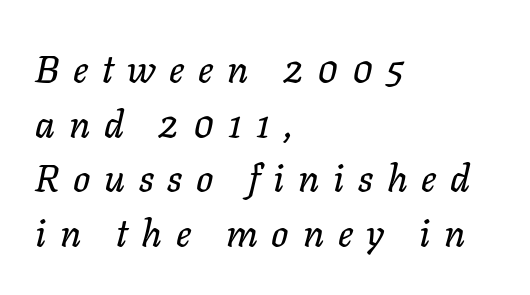
{"italic": "yes", "lean": "right", "slant_degrees": 11, "width": "normal", "stroke_contrast": "low", "x_height": "medium", "monospaced": "no", "underline": "no", "align": "left", "line_spacing": "normal", "line_spacing_ratio": 1.44, "letter_spacing": "wide", "letter_spacing_em": 0.36, "glyph_px": 38}
